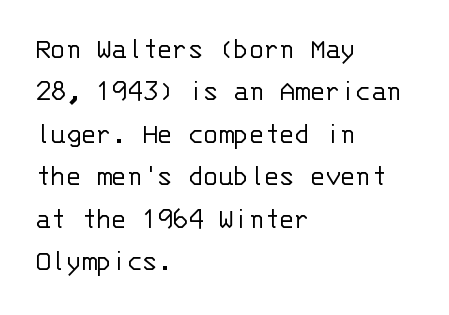
Beneath every word, the page is bare. Vertically, the passage feels balanced, rows spaced as you'd expect. The lettering holds an erect, upright posture throughout. No heavy texture on the line: the type isn't bold. The font family rendered here belongs to the sans-serif group.
